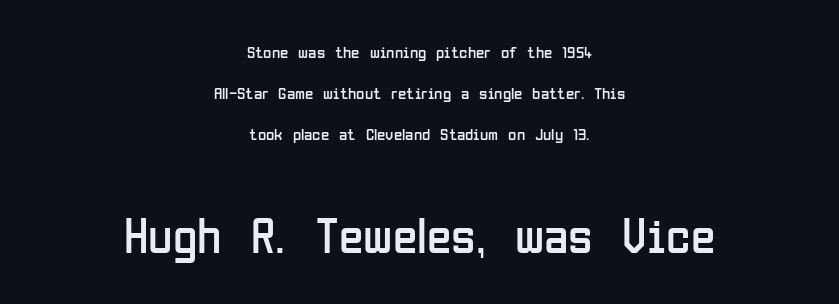
The image shows 50 px regular-weight, condensed sans-serif type, upright; set centered, loose line spacing (2.41x), normal letter spacing, not underlined; the second (bottom) block is 2.94x larger; low stroke contrast and a medium x-height.
